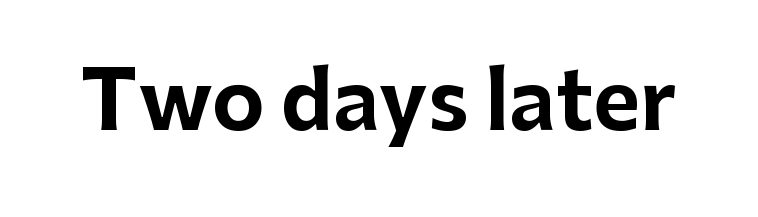
The image shows 80 px bold sans-serif type, upright; set normal letter spacing, not underlined; low stroke contrast and a medium x-height.
